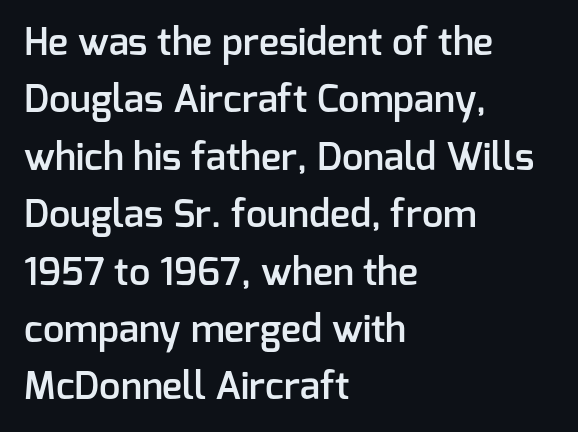
The image shows 38 px semibold sans-serif type, upright; set left-aligned, normal line spacing (1.51x), normal letter spacing, not underlined; low stroke contrast and a medium x-height.
